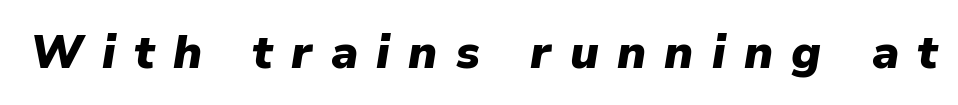
Q: Is the text bold? A: Yes.
Q: Is the text italic (slanted)? A: Yes, it leans right by about 9 degrees.
Q: Is the text underlined? A: No.
Q: Is the spacing between letters normal or unusually wide? A: Unusually wide.
Q: Width (condensed, normal, or wide)? A: Normal.
Q: Stroke contrast? A: Low.
Q: x-height? A: Medium.
Q: Monospaced? A: No.
